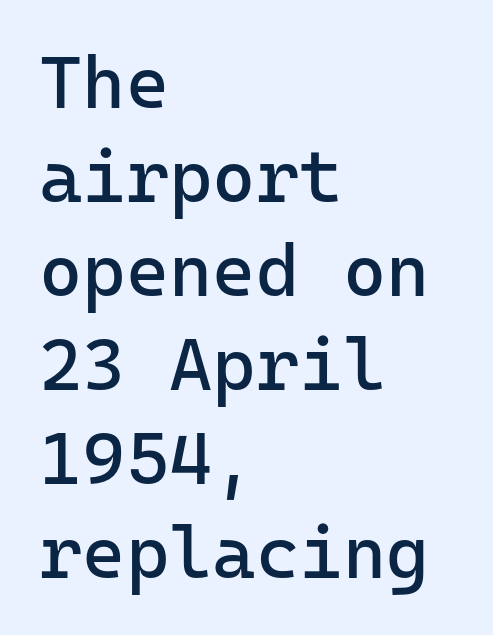
Q: Is the text bold? A: No.
Q: Is the text italic (slanted)? A: No, it is upright.
Q: Is the typeface a serif or a sans-serif typeface? A: Sans-serif.
Q: Is the text underlined? A: No.
Q: How is the paragraph aligned? A: Left-aligned.
Q: Is the spacing between letters normal or unusually wide? A: Normal.
Q: Is the spacing between lines tight, normal or loose? A: Normal.
Q: Width (condensed, normal, or wide)? A: Normal.
Q: Stroke contrast? A: Low.
Q: x-height? A: Medium.
Q: Monospaced? A: Yes.
